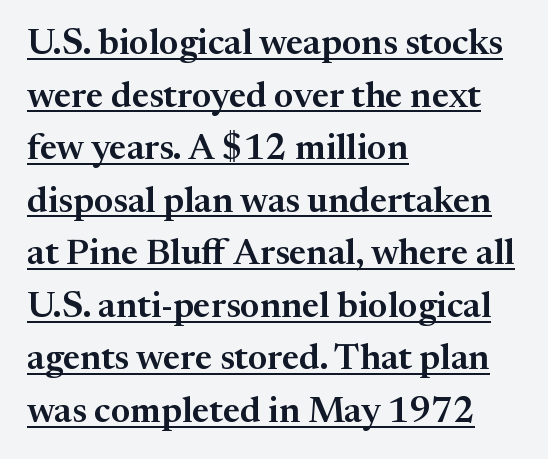
{"serif": "yes", "italic": "no", "width": "normal", "stroke_contrast": "medium", "x_height": "medium", "monospaced": "no", "underline": "yes", "align": "left", "line_spacing": "normal", "line_spacing_ratio": 1.46, "letter_spacing": "normal", "letter_spacing_em": 0.0, "glyph_px": 36}
